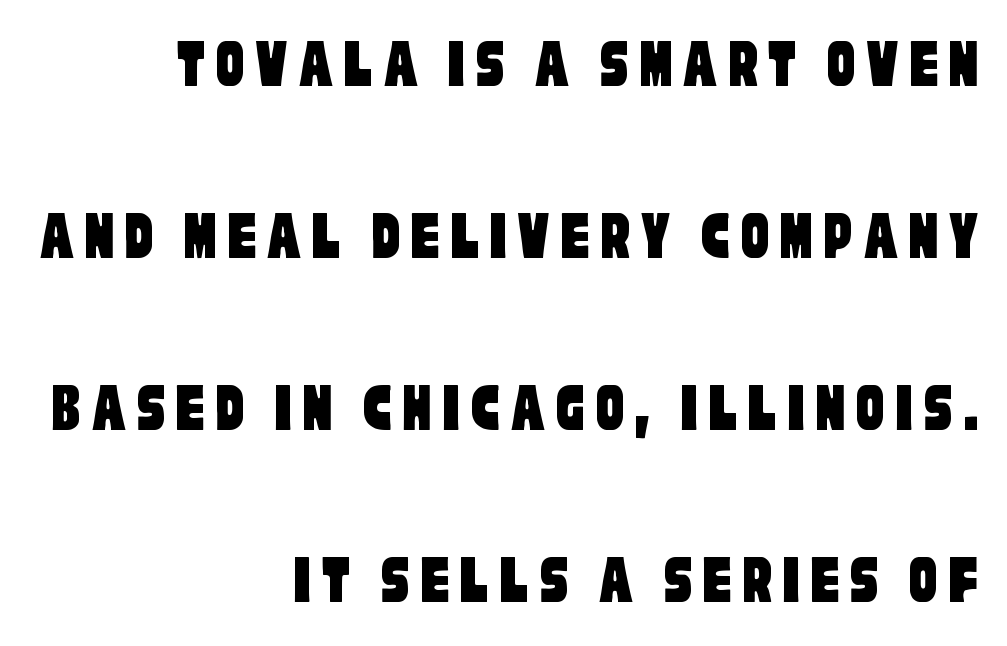
Descender tails drop into unmarked territory. This sample is right-justified, so line beginnings fall wherever the words allow. What's the leading like? Stretched, with rows far apart. Letterform terminals end flat and unadorned throughout the passage. A typesetter would call this proportional, since set widths differ per character.
